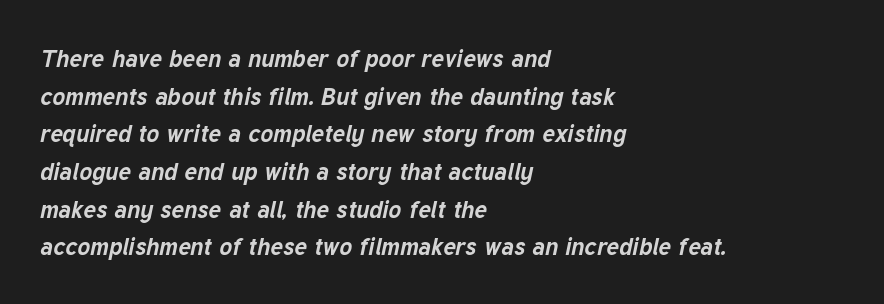
Q: Is the text bold? A: Yes.
Q: Is the text italic (slanted)? A: Yes, it leans right by about 12 degrees.
Q: Is the text underlined? A: No.
Q: How is the paragraph aligned? A: Left-aligned.
Q: Is the spacing between letters normal or unusually wide? A: Normal.
Q: Is the spacing between lines tight, normal or loose? A: Normal.
